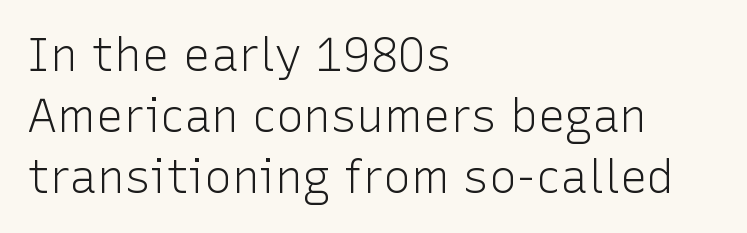
{"serif": "no", "italic": "no", "bold": "no", "weight": "light", "width": "normal", "stroke_contrast": "low", "x_height": "medium", "monospaced": "no", "underline": "no", "align": "left", "line_spacing": "normal", "line_spacing_ratio": 1.33, "letter_spacing": "normal", "letter_spacing_em": 0.0, "glyph_px": 46}
